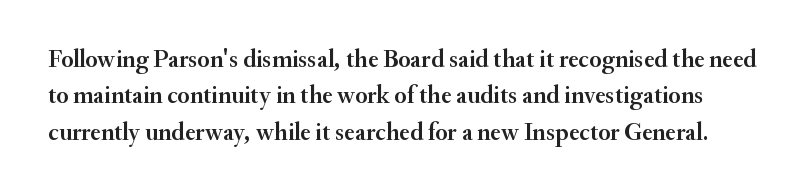
The image shows 25 px text type, upright; set normal line spacing (1.46x), normal letter spacing, not underlined.
